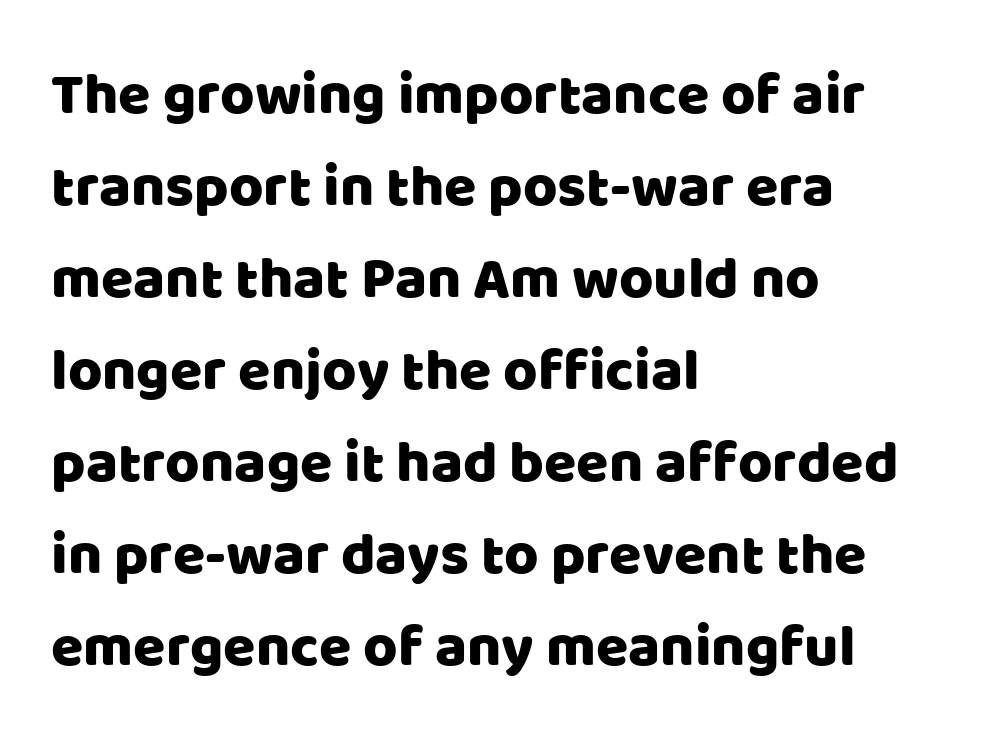
{"serif": "no", "italic": "no", "width": "normal", "stroke_contrast": "low", "x_height": "large", "monospaced": "no", "underline": "no", "align": "left", "line_spacing": "normal", "line_spacing_ratio": 1.56, "letter_spacing": "normal", "letter_spacing_em": 0.0, "glyph_px": 59}
